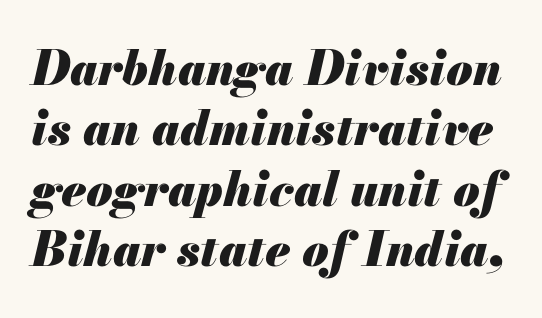
Q: Is the text bold? A: Yes.
Q: Is the text italic (slanted)? A: Yes, it leans right by about 13 degrees.
Q: Is the text underlined? A: No.
Q: Is the spacing between letters normal or unusually wide? A: Normal.
Q: Is the spacing between lines tight, normal or loose? A: Normal.
Q: Width (condensed, normal, or wide)? A: Normal.
Q: Stroke contrast? A: Medium.
Q: x-height? A: Small.
Q: Monospaced? A: No.
